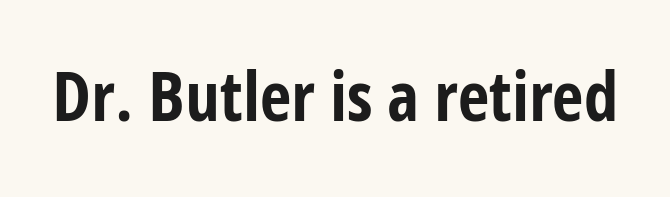
{"serif": "no", "italic": "no", "bold": "yes", "weight": "bold", "width": "condensed", "stroke_contrast": "low", "x_height": "medium", "monospaced": "no", "underline": "no", "letter_spacing": "normal", "letter_spacing_em": 0.0, "glyph_px": 69}
